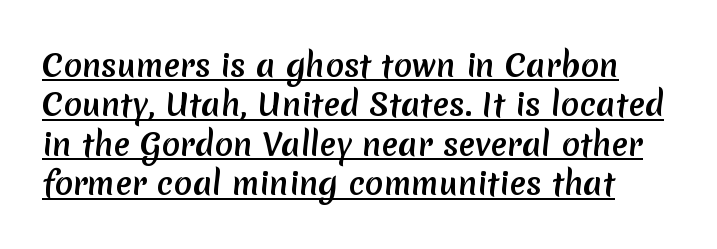
The image shows 31 px semibold sans-serif type; set normal line spacing (1.27x), normal letter spacing, underlined; low stroke contrast and a medium x-height.
